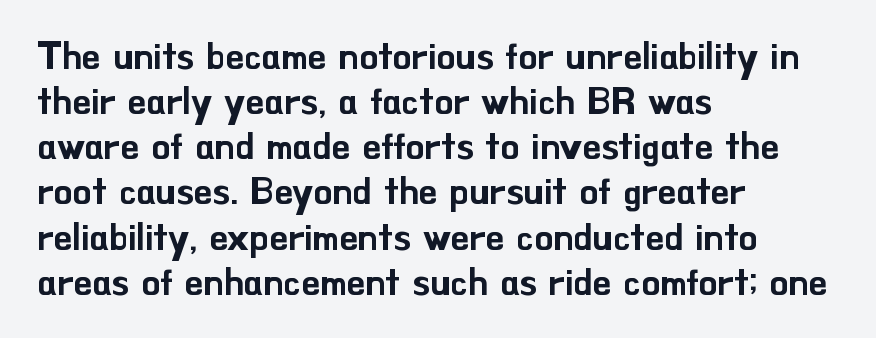
Q: Is the text italic (slanted)? A: No, it is upright.
Q: Is the typeface a serif or a sans-serif typeface? A: Sans-serif.
Q: Is the text underlined? A: No.
Q: How is the paragraph aligned? A: Left-aligned.
Q: Is the spacing between letters normal or unusually wide? A: Normal.
Q: Width (condensed, normal, or wide)? A: Normal.
Q: Stroke contrast? A: Low.
Q: x-height? A: Small.
Q: Monospaced? A: No.
